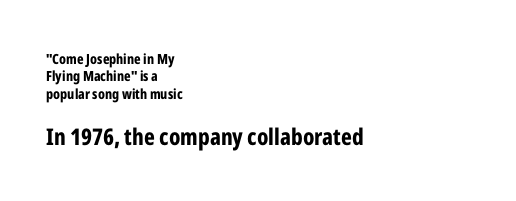
Horizontally, the lines are justified to the leading edge only. The gap between lines stays unmarked. Does extra space separate the letters? No, they use regular spacing. The passage shown begins with its smaller block and ends with its larger one.
